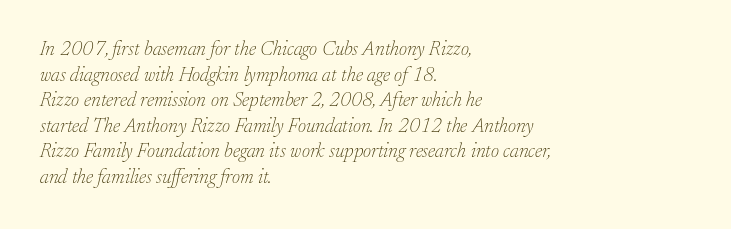
Q: Is the text bold? A: No.
Q: Is the text italic (slanted)? A: Yes, it leans right by about 17 degrees.
Q: Is the text underlined? A: No.
Q: How is the paragraph aligned? A: Left-aligned.
Q: Is the spacing between letters normal or unusually wide? A: Normal.
Q: Is the spacing between lines tight, normal or loose? A: Normal.
